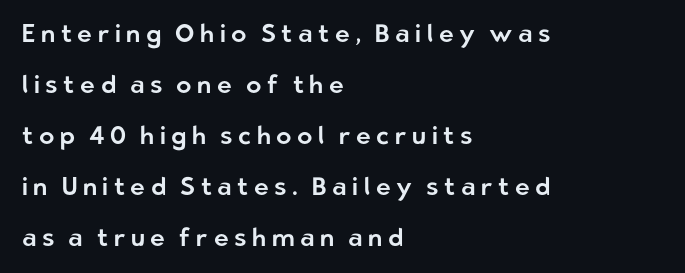
This sample uses expanded letter spacing, leaving extra air between glyphs. Posture: upright roman. Does the copy run flush right? No — it runs flush left. Rows of type keep a wide berth in the vertical direction. No word sits above an underline.
